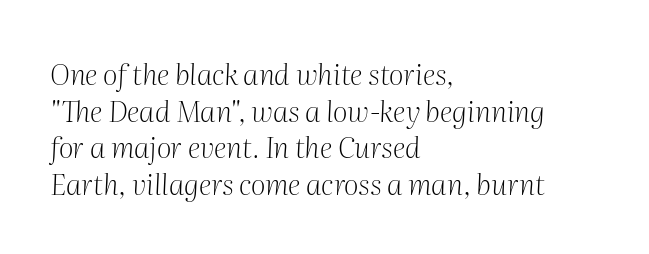
The space directly below the letters is spotless. Nothing unusual about the tracking: characters are spaced as the font intends. The typeface chosen for these lines features serifs. Here the designer chose a conventional face with non-uniform glyph widths.
